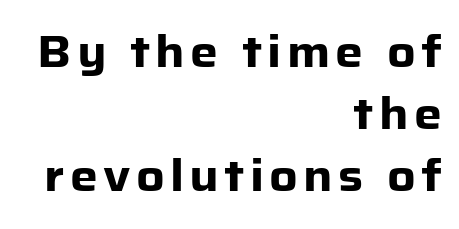
{"serif": "no", "italic": "no", "bold": "yes", "weight": "heavy", "width": "normal", "stroke_contrast": "low", "x_height": "medium", "monospaced": "no", "underline": "no", "align": "right", "line_spacing": "normal", "line_spacing_ratio": 1.41, "glyph_px": 44}
